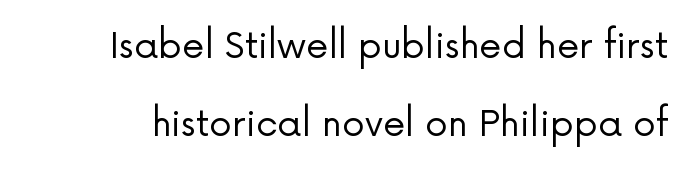
{"serif": "no", "italic": "no", "bold": "no", "weight": "regular", "width": "normal", "stroke_contrast": "low", "x_height": "medium", "monospaced": "no", "underline": "no", "line_spacing": "loose", "line_spacing_ratio": 2.17, "letter_spacing": "normal", "letter_spacing_em": 0.0, "glyph_px": 36}
